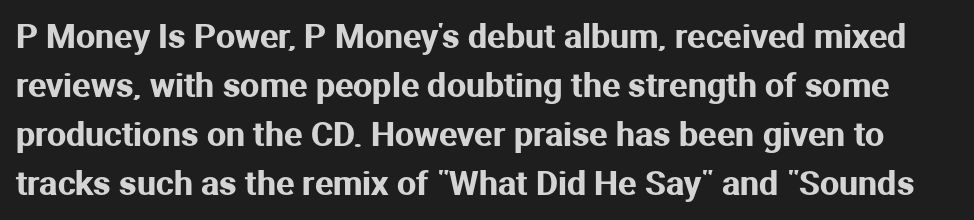
{"serif": "no", "italic": "no", "width": "normal", "stroke_contrast": "medium", "x_height": "medium", "monospaced": "no", "underline": "no", "line_spacing": "normal", "line_spacing_ratio": 1.44, "letter_spacing": "normal", "letter_spacing_em": 0.0, "glyph_px": 34}
